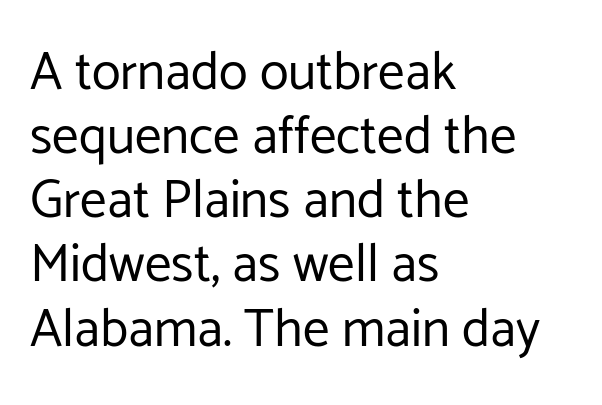
Line starts are locked; line ends wander. Examine the stroke ends and you'll find no serifs. Does extra space separate the letters? No, they use regular spacing. Compared with a typical body face, this is equally light or lighter still. Do the characters align in a grid? No, the font is proportional. Rendered with straight, roman letterforms.
